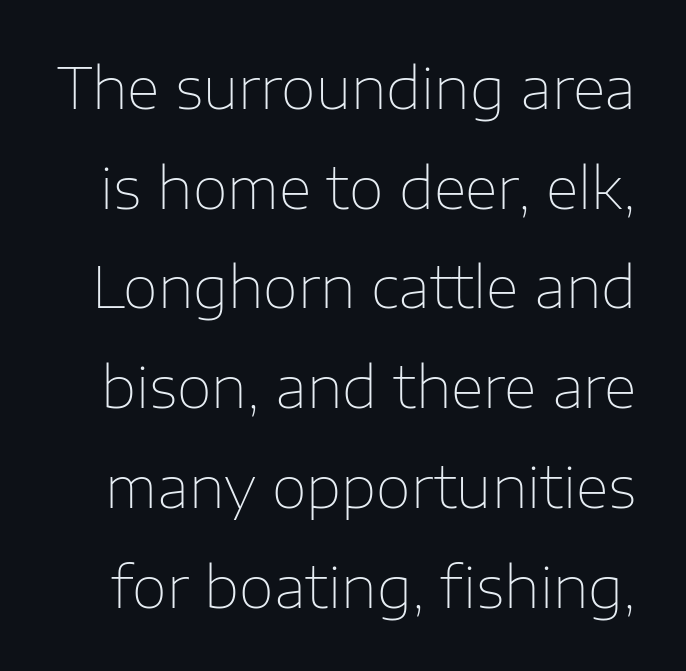
Q: Is the text bold? A: No.
Q: Is the text italic (slanted)? A: No, it is upright.
Q: Is the typeface a serif or a sans-serif typeface? A: Sans-serif.
Q: Is the text underlined? A: No.
Q: Is the spacing between letters normal or unusually wide? A: Normal.
Q: Width (condensed, normal, or wide)? A: Normal.
Q: Stroke contrast? A: Low.
Q: x-height? A: Medium.
Q: Monospaced? A: No.
